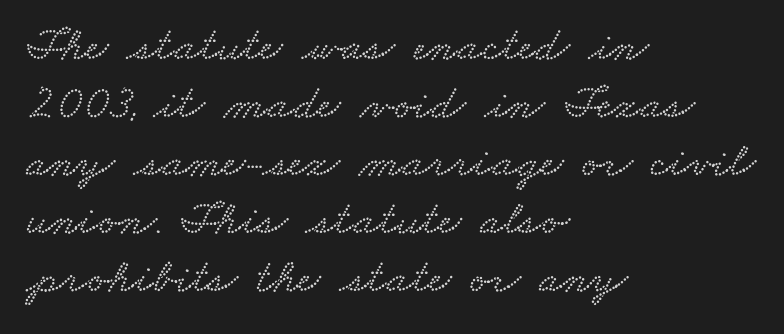
Q: Is the text underlined? A: No.
Q: How is the paragraph aligned? A: Left-aligned.
Q: Is the spacing between letters normal or unusually wide? A: Normal.
Q: Width (condensed, normal, or wide)? A: Wide.
Q: Stroke contrast? A: Low.
Q: x-height? A: Small.
Q: Monospaced? A: No.
